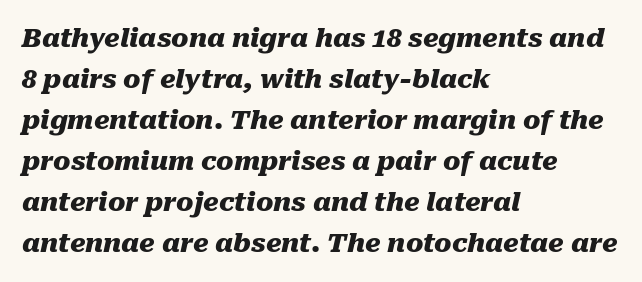
There's an unmistakable incline to the writing here. The passage shown is not underscored anywhere. Summary of vertical rhythm: regular, with standard interline spacing. What weight is shown? A full bold with thick strokes. This sample uses plain, unmodified letter spacing. The rag falls on the right side of this text block.
